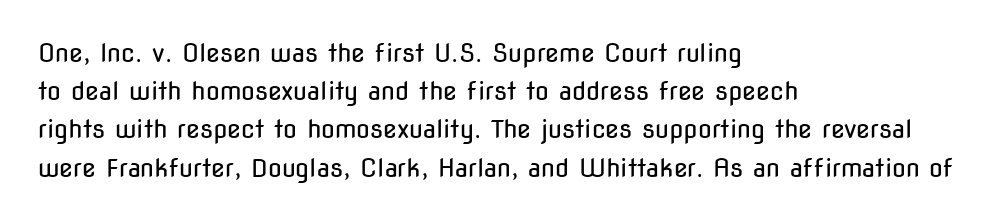
The glyphs are unaccompanied by any horizontal stroke below them. Posture: vertical. These lines keep a tight, regular rhythm from letter to letter. Interline gaps are of average width in this sample. The paragraph shown leans on its left margin.
